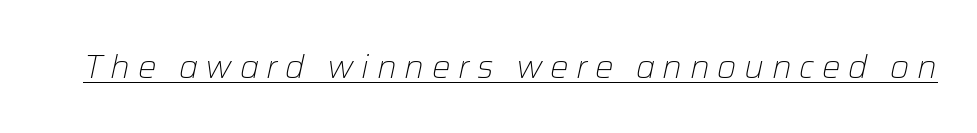
The words here are underlined. The gaps between neighbouring characters are conspicuously large. Think of a printed novel: that variable character pitch is what you see here. Weight: not bold — regular or lighter. The glyphs look as if they've been sheared to an angle.
